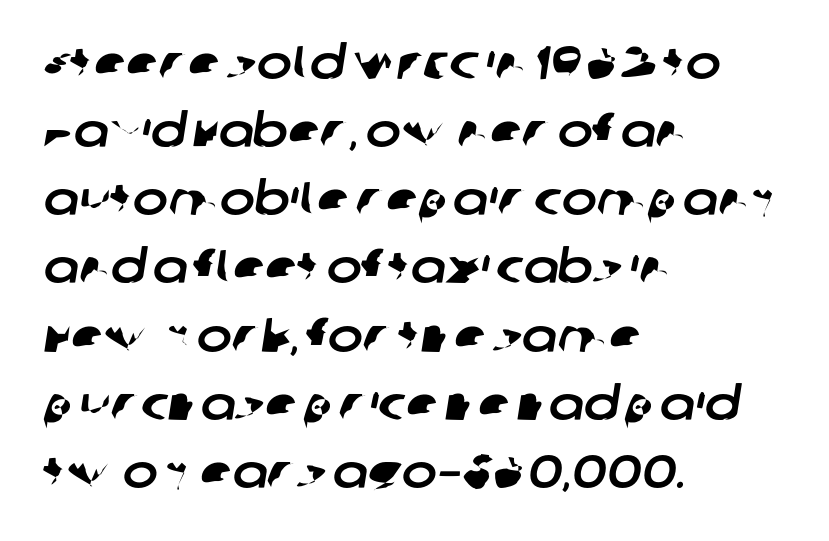
The image shows 47 px sans-serif type; set left-aligned, normal line spacing (1.45x), normal letter spacing, not underlined; low stroke contrast and a large x-height.
